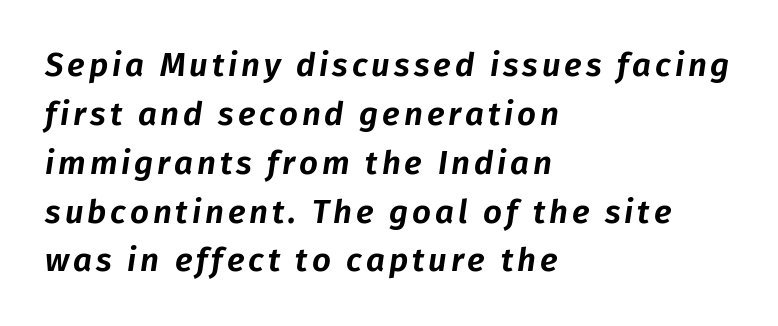
The image shows 33 px text type, italic (leaning right); set left-aligned, normal line spacing (1.48x), not underlined; low stroke contrast and a medium x-height.
